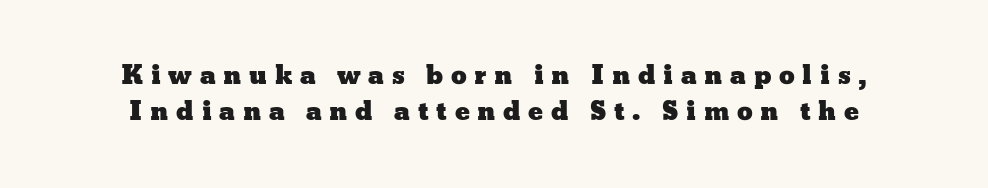
The image shows 25 px text type, upright; set centered, normal line spacing (1.46x), unusually wide letter spacing (+0.31 em), not underlined.
